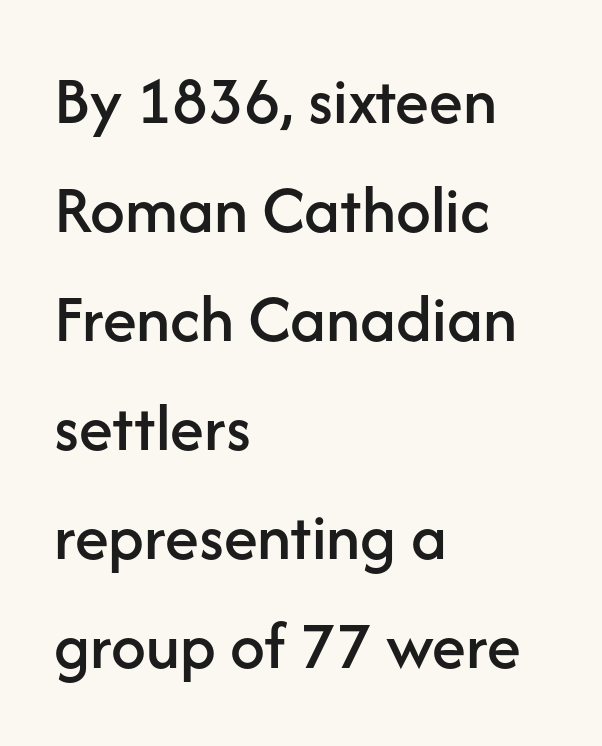
{"serif": "no", "italic": "no", "width": "normal", "stroke_contrast": "low", "x_height": "medium", "monospaced": "no", "underline": "no", "align": "left", "line_spacing": "normal", "line_spacing_ratio": 1.58, "letter_spacing": "normal", "letter_spacing_em": 0.0, "glyph_px": 69}
